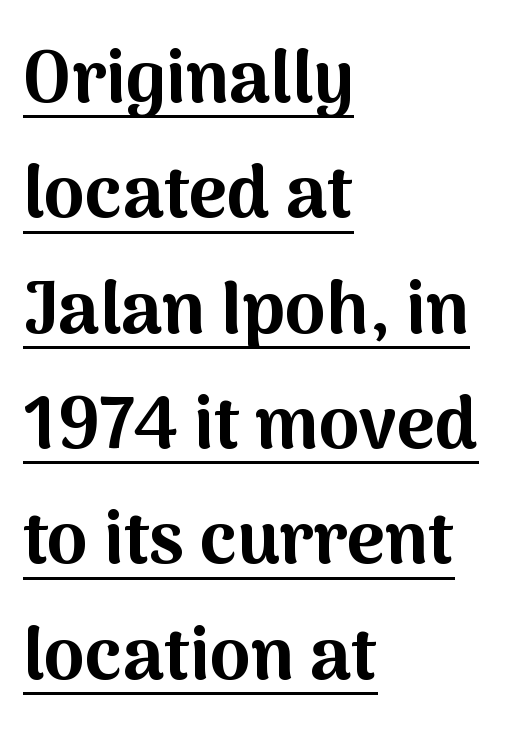
{"serif": "no", "italic": "no", "bold": "yes", "weight": "bold", "width": "normal", "stroke_contrast": "medium", "x_height": "medium", "monospaced": "no", "underline": "yes", "align": "left", "line_spacing": "normal", "line_spacing_ratio": 1.58, "letter_spacing": "normal", "letter_spacing_em": 0.0, "glyph_px": 73}
